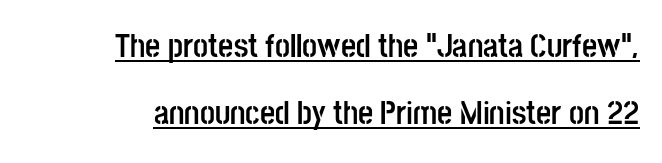
{"serif": "no", "italic": "no", "bold": "yes", "weight": "semibold", "width": "condensed", "stroke_contrast": "low", "x_height": "large", "monospaced": "no", "underline": "yes", "line_spacing": "loose", "line_spacing_ratio": 2.02, "letter_spacing": "normal", "letter_spacing_em": 0.0, "glyph_px": 33}
